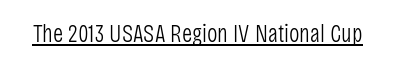
The image shows 25 px text type, upright; set normal letter spacing, underlined.
